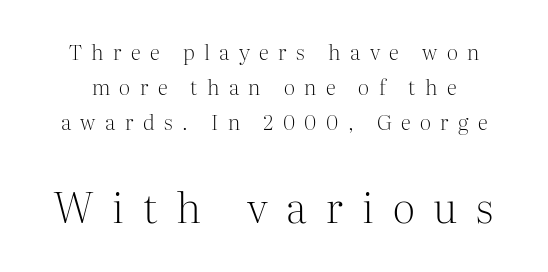
Q: Is the text bold? A: No.
Q: Is the text italic (slanted)? A: No, it is upright.
Q: Is the typeface a serif or a sans-serif typeface? A: Serif.
Q: Is the text underlined? A: No.
Q: Is the spacing between letters normal or unusually wide? A: Unusually wide.
Q: Is the spacing between lines tight, normal or loose? A: Normal.
Q: Which block of text is set in a larger size, the first (top) or the second (bottom)? A: The second (bottom) one.
Q: Width (condensed, normal, or wide)? A: Normal.
Q: Stroke contrast? A: Medium.
Q: x-height? A: Medium.
Q: Monospaced? A: No.
